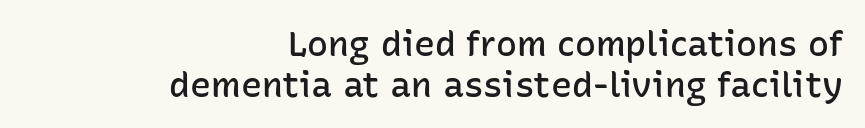
Q: Is the text bold? A: Semi-bold.
Q: Is the text italic (slanted)? A: No, it is upright.
Q: Is the typeface a serif or a sans-serif typeface? A: Sans-serif.
Q: Is the text underlined? A: No.
Q: How is the paragraph aligned? A: Right-aligned.
Q: Is the spacing between letters normal or unusually wide? A: Normal.
Q: Width (condensed, normal, or wide)? A: Normal.
Q: Stroke contrast? A: Low.
Q: x-height? A: Medium.
Q: Monospaced? A: No.
